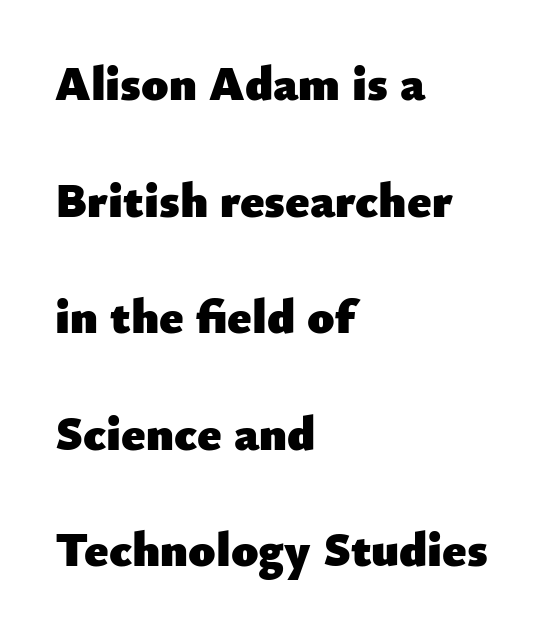
Q: Is the text bold? A: Yes.
Q: Is the text italic (slanted)? A: No, it is upright.
Q: Is the typeface a serif or a sans-serif typeface? A: Sans-serif.
Q: Is the text underlined? A: No.
Q: How is the paragraph aligned? A: Left-aligned.
Q: Is the spacing between letters normal or unusually wide? A: Normal.
Q: Is the spacing between lines tight, normal or loose? A: Loose.
Q: Width (condensed, normal, or wide)? A: Normal.
Q: Stroke contrast? A: Low.
Q: x-height? A: Small.
Q: Monospaced? A: No.
